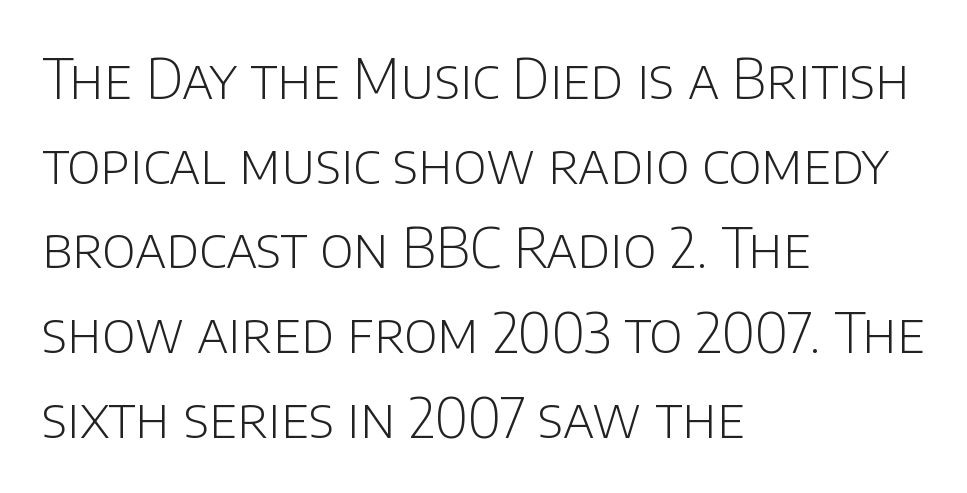
Spacing verdict: proportional, widths tailored to each character. Each line starts at the same left margin while the right side varies. Whoever set this chose a conventional vertical rhythm. The font family rendered here belongs to the sans-serif group. Check the space under the baseline: it is left empty.
